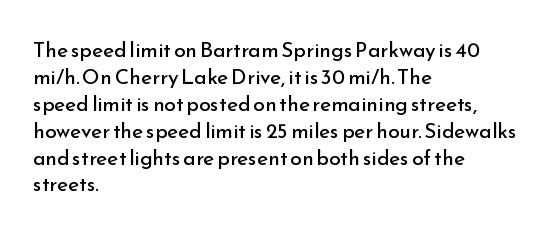
Q: Is the text bold? A: No.
Q: Is the text italic (slanted)? A: No, it is upright.
Q: Is the text underlined? A: No.
Q: How is the paragraph aligned? A: Left-aligned.
Q: Is the spacing between letters normal or unusually wide? A: Normal.
Q: Is the spacing between lines tight, normal or loose? A: Normal.
